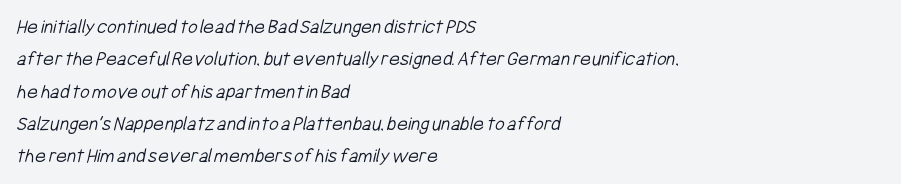
Check under the words: just untouched page. In terms of letterspacing, this is plain default setting. On a weight scale, this lands at 450 or below. The lines in this sample share a left origin and differ only in where they stop.
